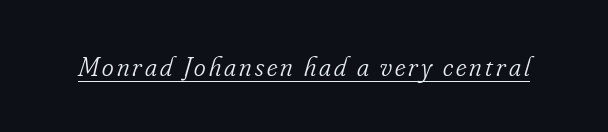
Are there feet on the stems? There are — it's a serif. The typography opts for an oblique posture over an upright one. The typesetter has applied underlining to the passage shown. Think of a printed novel: that variable character pitch is what you see here.
